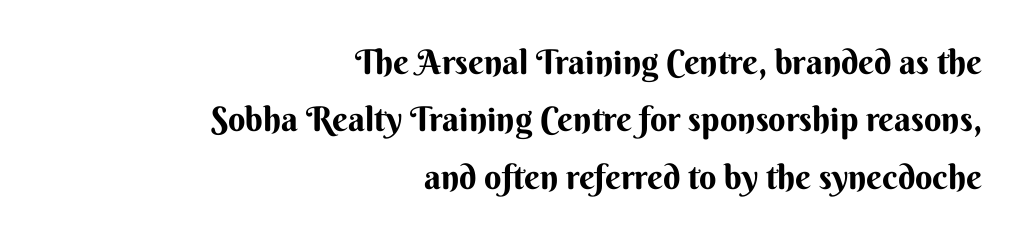
Q: Is the text bold? A: Yes.
Q: Is the text italic (slanted)? A: No, it is upright.
Q: Is the typeface a serif or a sans-serif typeface? A: Sans-serif.
Q: Is the text underlined? A: No.
Q: How is the paragraph aligned? A: Right-aligned.
Q: Is the spacing between letters normal or unusually wide? A: Normal.
Q: Is the spacing between lines tight, normal or loose? A: Normal.
Q: Width (condensed, normal, or wide)? A: Normal.
Q: Stroke contrast? A: Medium.
Q: x-height? A: Small.
Q: Monospaced? A: No.
